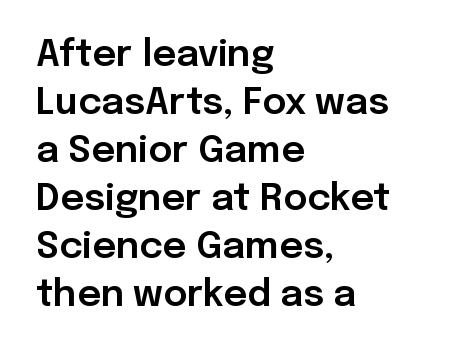
Q: Is the text italic (slanted)? A: No, it is upright.
Q: Is the typeface a serif or a sans-serif typeface? A: Sans-serif.
Q: Is the text underlined? A: No.
Q: How is the paragraph aligned? A: Left-aligned.
Q: Is the spacing between letters normal or unusually wide? A: Normal.
Q: Is the spacing between lines tight, normal or loose? A: Normal.
Q: Width (condensed, normal, or wide)? A: Normal.
Q: Stroke contrast? A: Low.
Q: x-height? A: Medium.
Q: Monospaced? A: No.
